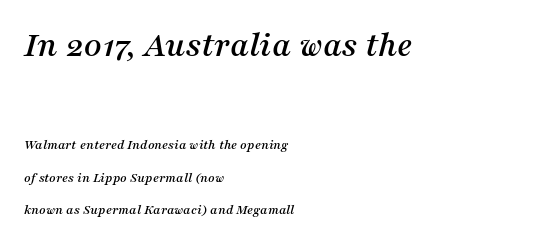
Slant detected: the letters are inclined. Caption: upper text group enlarged, lower text group reduced. Underlining? Definitely not there. The vertical gap from one line to the next is large. Compared with typical body copy, the letter spacing here is the same. This rendering employs a face with finishing strokes, i.e., a serif.
